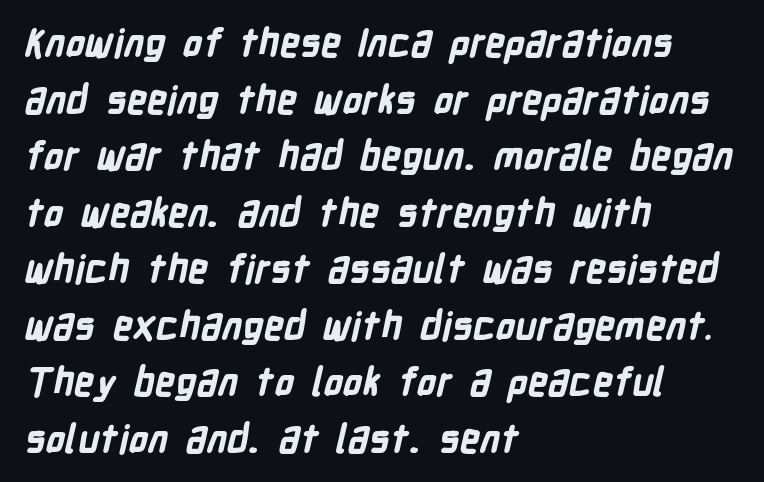
Q: Is the text bold? A: Yes.
Q: Is the typeface a serif or a sans-serif typeface? A: Sans-serif.
Q: Is the text underlined? A: No.
Q: How is the paragraph aligned? A: Left-aligned.
Q: Is the spacing between letters normal or unusually wide? A: Normal.
Q: Is the spacing between lines tight, normal or loose? A: Normal.
Q: Width (condensed, normal, or wide)? A: Condensed.
Q: Stroke contrast? A: Low.
Q: x-height? A: Medium.
Q: Monospaced? A: No.
